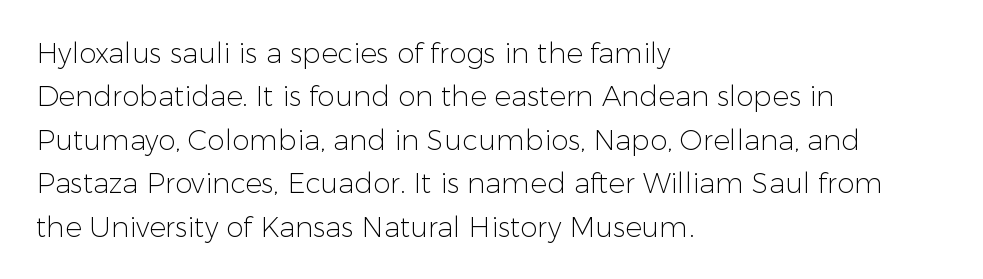
{"serif": "no", "italic": "no", "bold": "no", "weight": "light", "width": "normal", "stroke_contrast": "low", "x_height": "medium", "monospaced": "no", "underline": "no", "align": "left", "line_spacing": "normal", "line_spacing_ratio": 1.55, "letter_spacing": "normal", "letter_spacing_em": 0.0, "glyph_px": 28}
